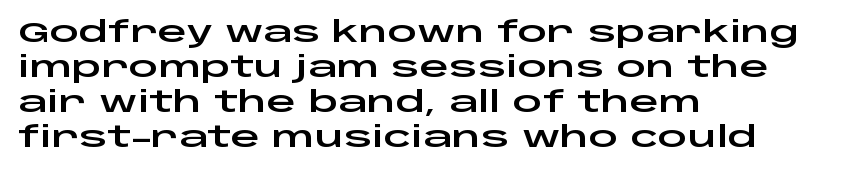
{"serif": "no", "italic": "no", "width": "wide", "stroke_contrast": "low", "x_height": "large", "monospaced": "no", "underline": "no", "align": "left", "line_spacing_ratio": 1.21, "letter_spacing": "normal", "letter_spacing_em": 0.0, "glyph_px": 29}
